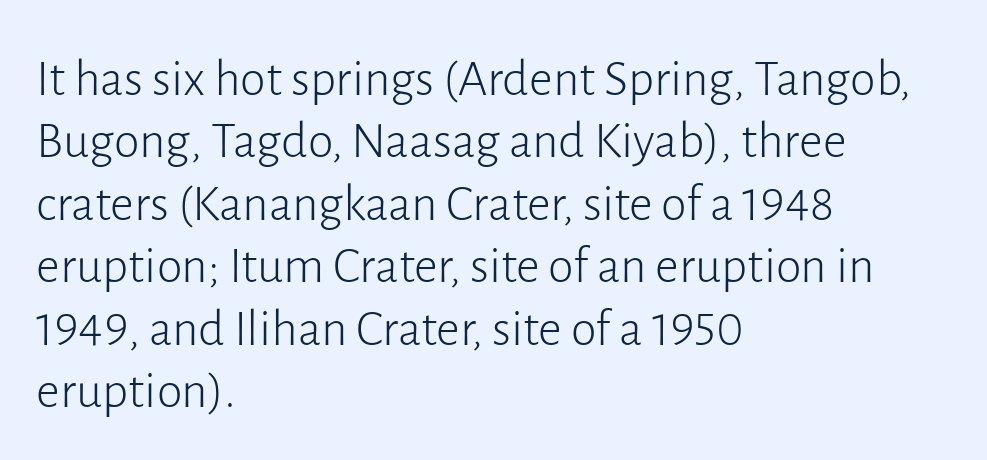
The image shows 52 px light sans-serif type, upright; set left-aligned, line spacing 1.2x, normal letter spacing, not underlined; low stroke contrast and a medium x-height.
